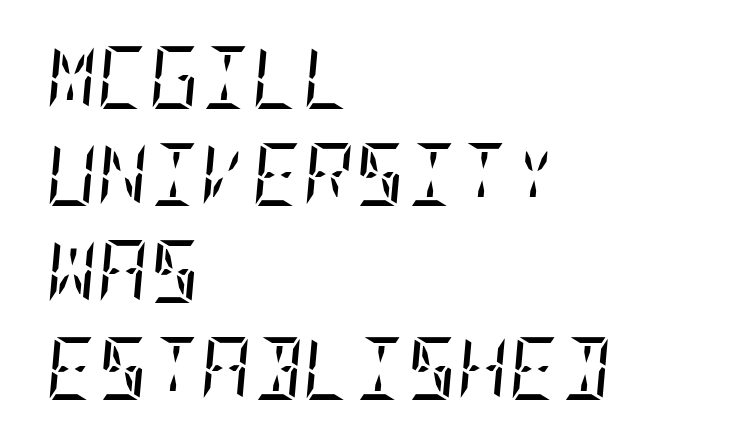
The image shows 63 px regular-weight, condensed serif type, italic (leaning right); set left-aligned, normal line spacing (1.54x), normal letter spacing, not underlined; low stroke contrast and a large x-height.
